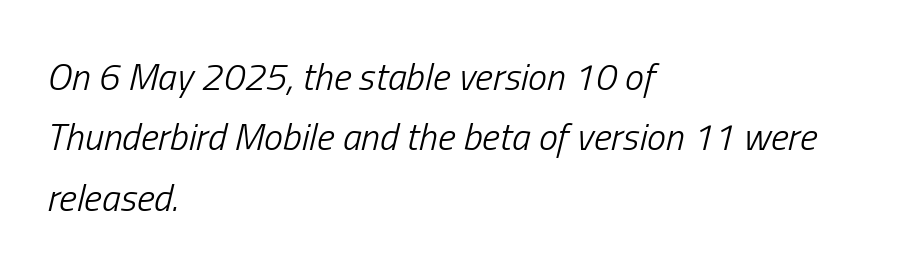
The image shows 38 px light, condensed type, italic (leaning right); set left-aligned, normal line spacing (1.59x), normal letter spacing, not underlined; low stroke contrast and a medium x-height.
